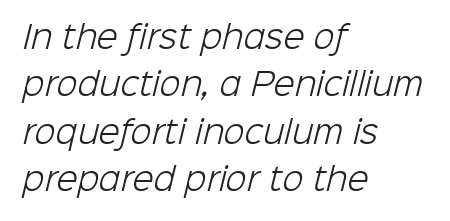
{"serif": "no", "bold": "no", "weight": "light", "width": "normal", "stroke_contrast": "low", "x_height": "medium", "monospaced": "no", "underline": "no", "align": "left", "line_spacing": "normal", "line_spacing_ratio": 1.53, "letter_spacing": "normal", "letter_spacing_em": 0.0, "glyph_px": 31}
